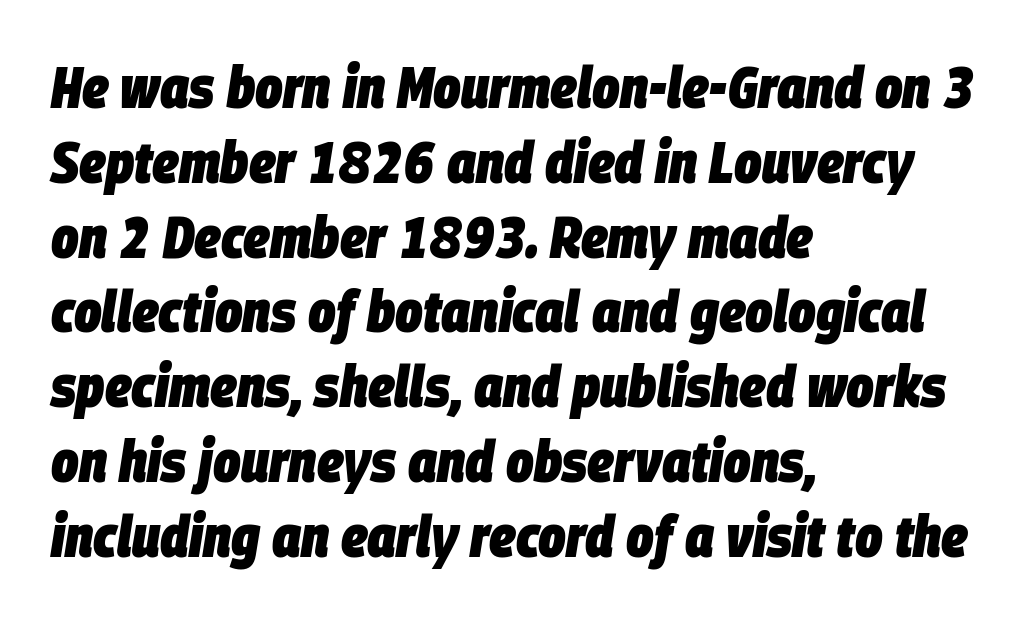
These lines stack with their left ends in a neat column. The rendering applies a slant to the glyphs. Every letter is thick-stroked: bold, no question. This rendering features lettering with no underline.
